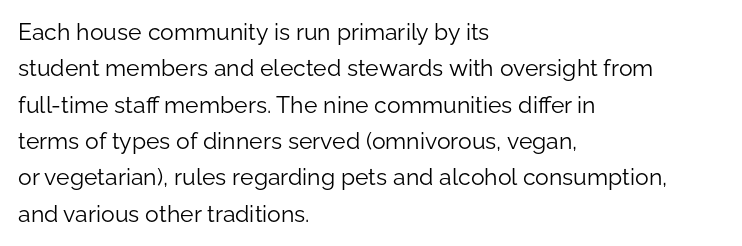
{"italic": "no", "bold": "no", "underline": "no", "align": "left", "line_spacing": "normal", "line_spacing_ratio": 1.58, "letter_spacing": "normal", "letter_spacing_em": 0.0, "glyph_px": 23}
